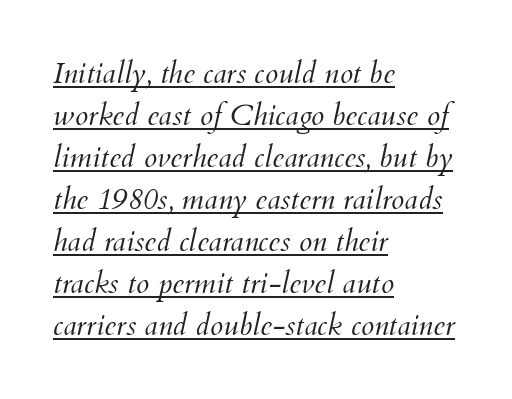
{"italic": "yes", "lean": "right", "slant_degrees": 12, "bold": "no", "weight": "light", "width": "normal", "stroke_contrast": "medium", "x_height": "small", "monospaced": "no", "underline": "yes", "align": "left", "line_spacing": "normal", "line_spacing_ratio": 1.4, "letter_spacing": "normal", "letter_spacing_em": 0.0, "glyph_px": 30}
